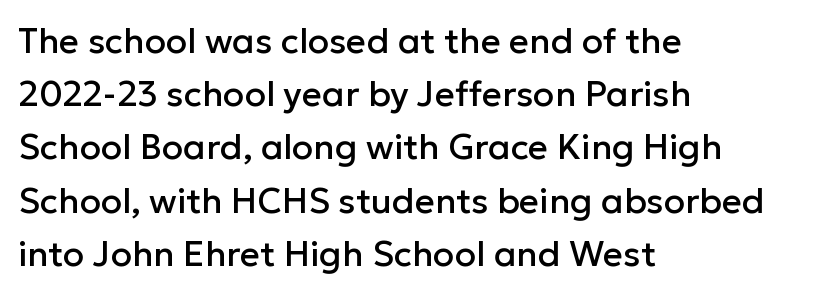
Successive baselines arrive at the customary interval. Stroke terminals: plain, sans-serif. Proportional: the letters do not fall into vertical columns. The line texture is even and compact thanks to regular tracking.
